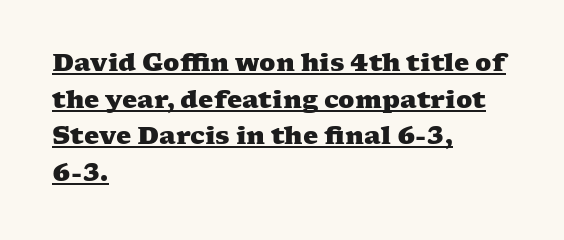
{"bold": "yes", "underline": "yes", "align": "left", "line_spacing": "normal", "line_spacing_ratio": 1.53, "letter_spacing": "normal", "letter_spacing_em": 0.0, "glyph_px": 24}
